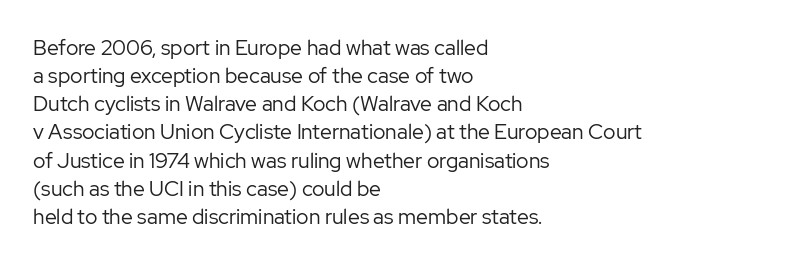
{"italic": "no", "bold": "no", "underline": "no", "align": "left", "line_spacing": "normal", "line_spacing_ratio": 1.34, "letter_spacing": "normal", "letter_spacing_em": 0.0, "glyph_px": 21}
